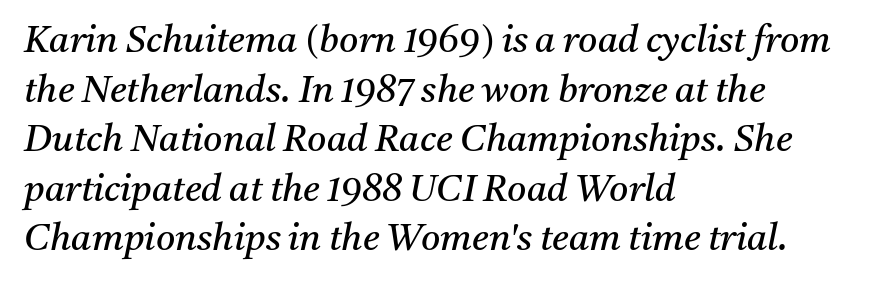
The image shows 37 px regular-weight serif type, italic (leaning right); set left-aligned, normal line spacing (1.34x), normal letter spacing, not underlined; medium stroke contrast and a medium x-height.
